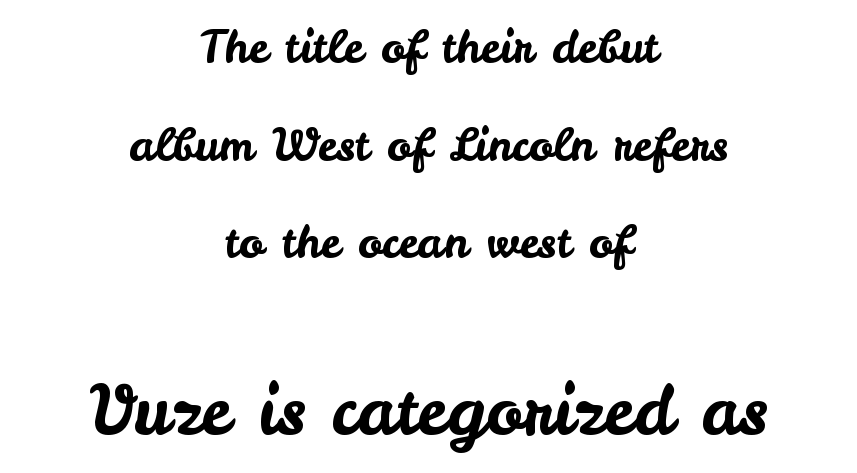
Q: Is the text italic (slanted)? A: Yes.
Q: Is the typeface a serif or a sans-serif typeface? A: Sans-serif.
Q: Is the text underlined? A: No.
Q: How is the paragraph aligned? A: Centered.
Q: Is the spacing between letters normal or unusually wide? A: Normal.
Q: Is the spacing between lines tight, normal or loose? A: Loose.
Q: Which block of text is set in a larger size, the first (top) or the second (bottom)? A: The second (bottom) one.
Q: Width (condensed, normal, or wide)? A: Normal.
Q: Stroke contrast? A: Low.
Q: x-height? A: Small.
Q: Monospaced? A: No.
